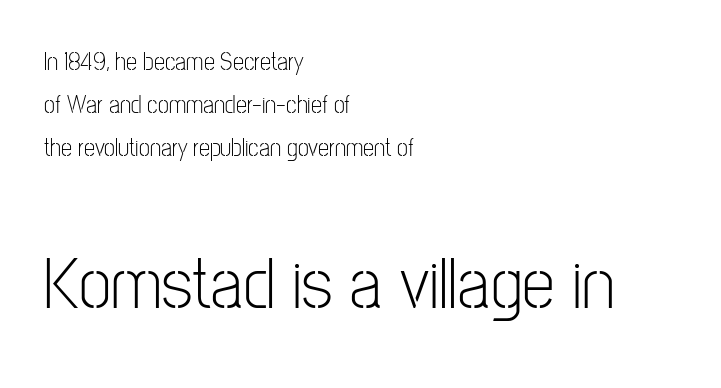
The image shows 74 px light, condensed sans-serif type, upright; set left-aligned, line spacing 1.72x, normal letter spacing, not underlined; the second (bottom) block is 2.96x larger; low stroke contrast and a medium x-height.
